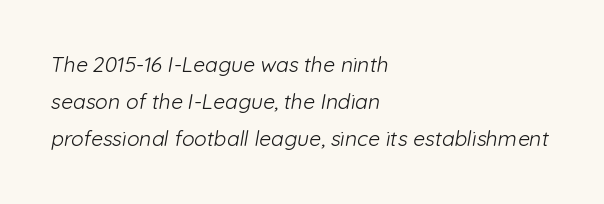
{"bold": "no", "underline": "no", "align": "left", "line_spacing_ratio": 1.77, "letter_spacing": "normal", "letter_spacing_em": 0.0, "glyph_px": 21}
